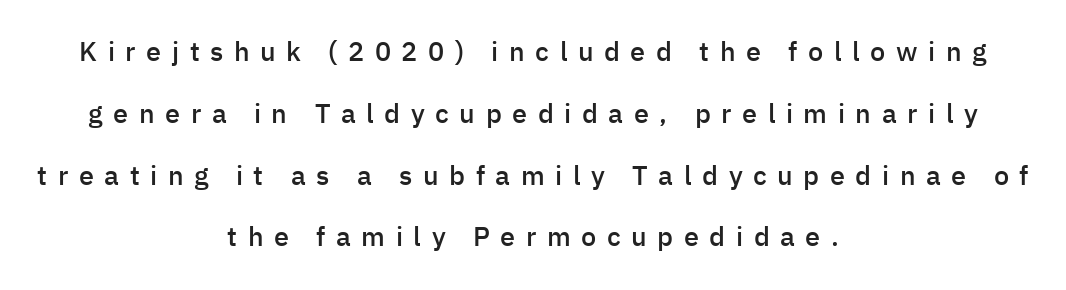
Does the weight exceed regular? Yes, but only to semibold. This sample uses expanded letter spacing, leaving extra air between glyphs. In terms of posture, this sample is upright. Descenders are the only things crossing below the line.
